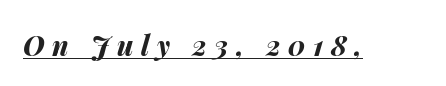
The image shows 27 px bold type, italic (leaning right); set unusually wide letter spacing (+0.28 em), underlined.
